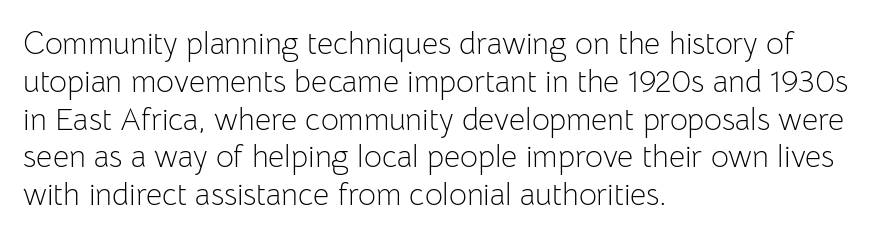
Q: Is the text bold? A: No.
Q: Is the text italic (slanted)? A: No, it is upright.
Q: Is the typeface a serif or a sans-serif typeface? A: Sans-serif.
Q: Is the text underlined? A: No.
Q: How is the paragraph aligned? A: Left-aligned.
Q: Is the spacing between letters normal or unusually wide? A: Normal.
Q: Width (condensed, normal, or wide)? A: Normal.
Q: Stroke contrast? A: Low.
Q: x-height? A: Medium.
Q: Monospaced? A: No.
